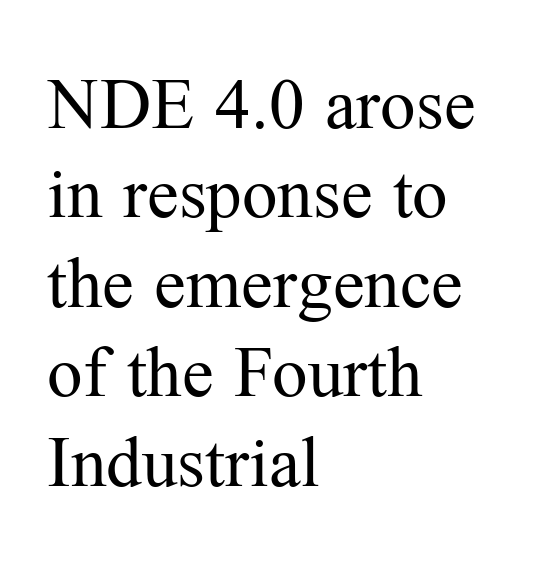
Q: Is the text bold? A: No.
Q: Is the text italic (slanted)? A: No, it is upright.
Q: Is the typeface a serif or a sans-serif typeface? A: Serif.
Q: Is the text underlined? A: No.
Q: How is the paragraph aligned? A: Left-aligned.
Q: Is the spacing between letters normal or unusually wide? A: Normal.
Q: Is the spacing between lines tight, normal or loose? A: Normal.
Q: Width (condensed, normal, or wide)? A: Normal.
Q: Stroke contrast? A: Medium.
Q: x-height? A: Medium.
Q: Monospaced? A: No.
